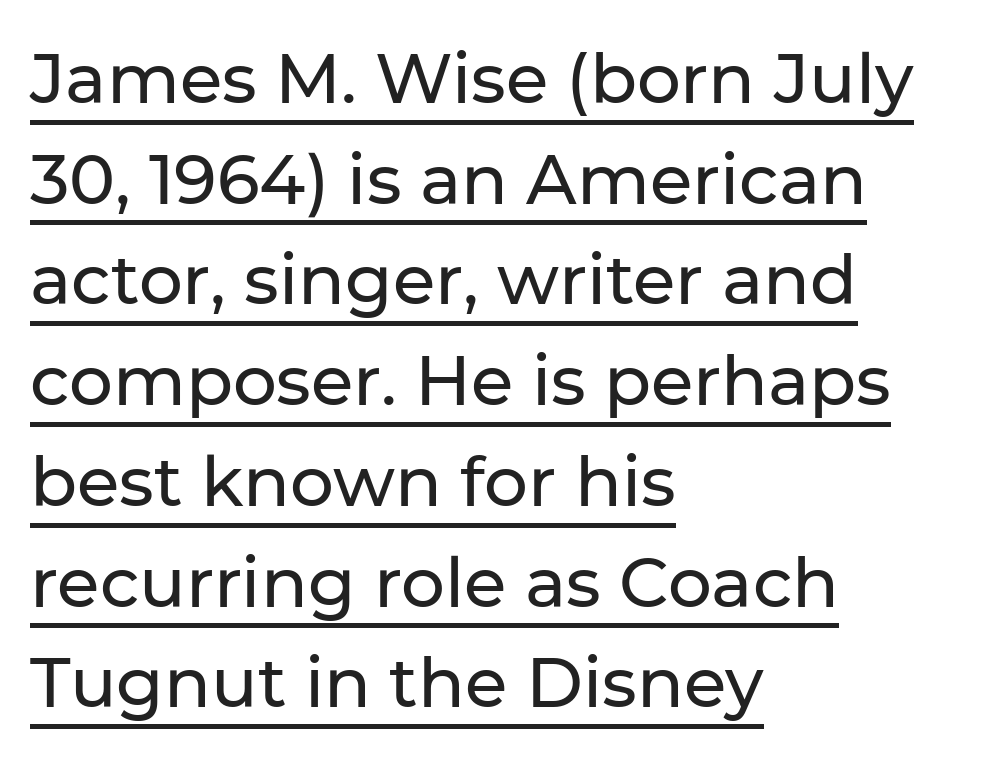
These lines were composed using upright roman letters. If you drew a ruler down the left edge, every line would touch it. Nobody touched the tracking dial on this one. Is this a fixed-width face? No — the glyphs have proportional, varying widths. The glyphs in this specimen are sans serif. Compared with typical paragraphs, the rows here are spaced about the same.
